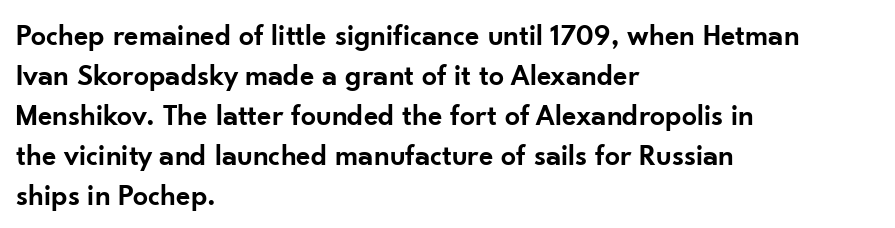
{"serif": "no", "italic": "no", "bold": "semi", "weight": "semibold", "width": "normal", "stroke_contrast": "low", "x_height": "small", "monospaced": "no", "underline": "no", "align": "left", "line_spacing": "normal", "line_spacing_ratio": 1.33, "letter_spacing": "normal", "letter_spacing_em": 0.0, "glyph_px": 30}
